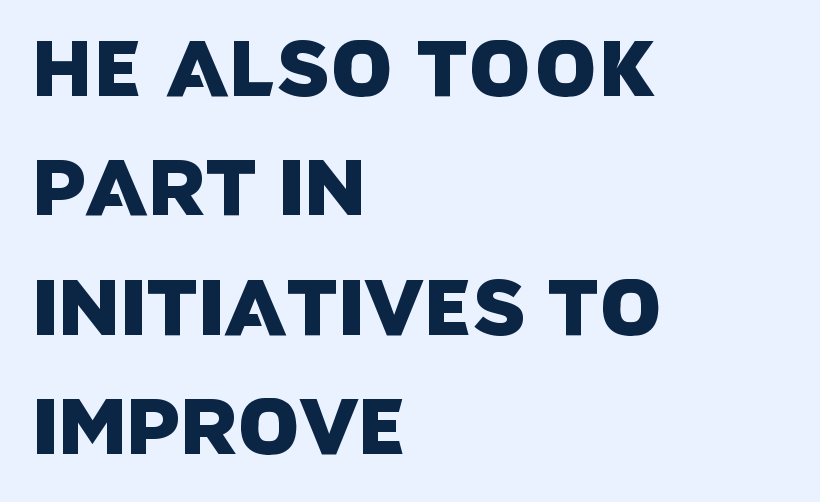
Proportional: the letters do not fall into vertical columns. No feet cap the strokes, marking this as sans-serif type. The type is set solid horizontally, with unmodified tracking. The gap between lines stays unmarked.
